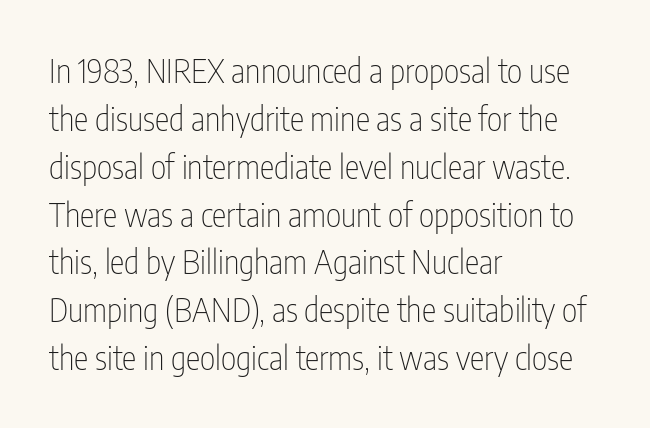
{"serif": "no", "italic": "no", "bold": "no", "weight": "thin", "width": "condensed", "stroke_contrast": "low", "x_height": "medium", "monospaced": "no", "underline": "no", "align": "left", "line_spacing": "normal", "line_spacing_ratio": 1.45, "letter_spacing": "normal", "letter_spacing_em": 0.0, "glyph_px": 33}
